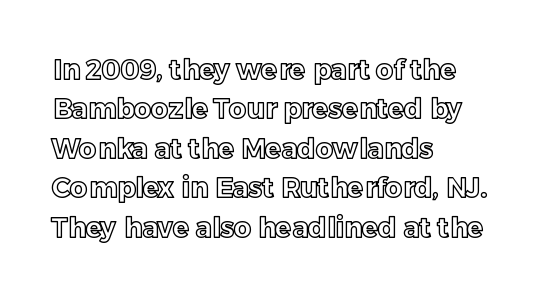
The image shows 27 px text type, upright; set left-aligned, normal line spacing (1.46x), normal letter spacing, not underlined.
